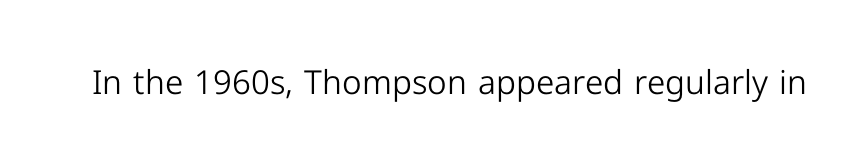
Q: Is the text bold? A: No.
Q: Is the text italic (slanted)? A: No, it is upright.
Q: Is the typeface a serif or a sans-serif typeface? A: Sans-serif.
Q: Is the text underlined? A: No.
Q: Is the spacing between letters normal or unusually wide? A: Normal.
Q: Width (condensed, normal, or wide)? A: Normal.
Q: Stroke contrast? A: Low.
Q: x-height? A: Medium.
Q: Monospaced? A: No.
